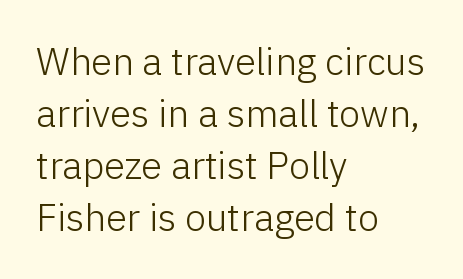
Q: Is the text bold? A: No.
Q: Is the text italic (slanted)? A: No, it is upright.
Q: Is the typeface a serif or a sans-serif typeface? A: Sans-serif.
Q: Is the text underlined? A: No.
Q: How is the paragraph aligned? A: Left-aligned.
Q: Is the spacing between letters normal or unusually wide? A: Normal.
Q: Is the spacing between lines tight, normal or loose? A: Normal.
Q: Width (condensed, normal, or wide)? A: Normal.
Q: Stroke contrast? A: Low.
Q: x-height? A: Medium.
Q: Monospaced? A: No.
